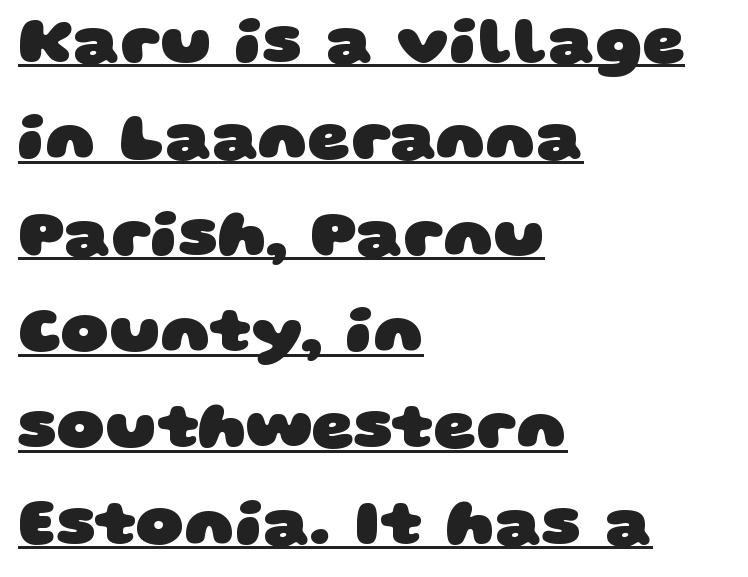
Q: Is the text bold? A: Yes.
Q: Is the typeface a serif or a sans-serif typeface? A: Sans-serif.
Q: Is the text underlined? A: Yes.
Q: How is the paragraph aligned? A: Left-aligned.
Q: Is the spacing between letters normal or unusually wide? A: Normal.
Q: Is the spacing between lines tight, normal or loose? A: Normal.
Q: Width (condensed, normal, or wide)? A: Wide.
Q: Stroke contrast? A: Low.
Q: x-height? A: Large.
Q: Monospaced? A: No.
